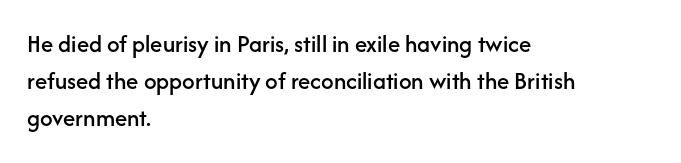
The image shows 25 px text type, upright; set left-aligned, normal line spacing (1.49x), normal letter spacing, not underlined.
